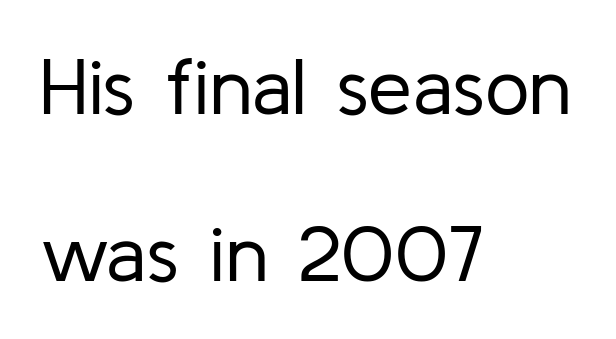
The image shows 79 px regular-weight sans-serif type, upright; set left-aligned, loose line spacing (2.12x), normal letter spacing, not underlined; low stroke contrast and a medium x-height.
